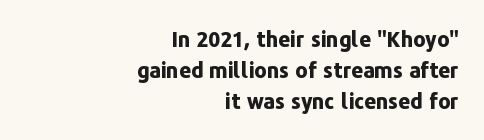
{"italic": "no", "bold": "yes", "underline": "no", "align": "right", "line_spacing": "normal", "line_spacing_ratio": 1.48, "letter_spacing": "normal", "letter_spacing_em": 0.0, "glyph_px": 21}
